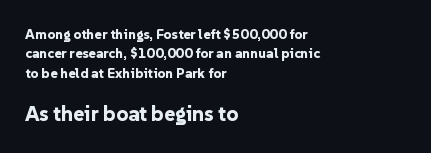
{"italic": "no", "bold": "yes", "underline": "no", "align": "left", "line_spacing": "normal", "line_spacing_ratio": 1.39, "letter_spacing": "normal", "letter_spacing_em": 0.0, "larger_block": "second", "size_ratio": 1.5, "glyph_px": 21}
